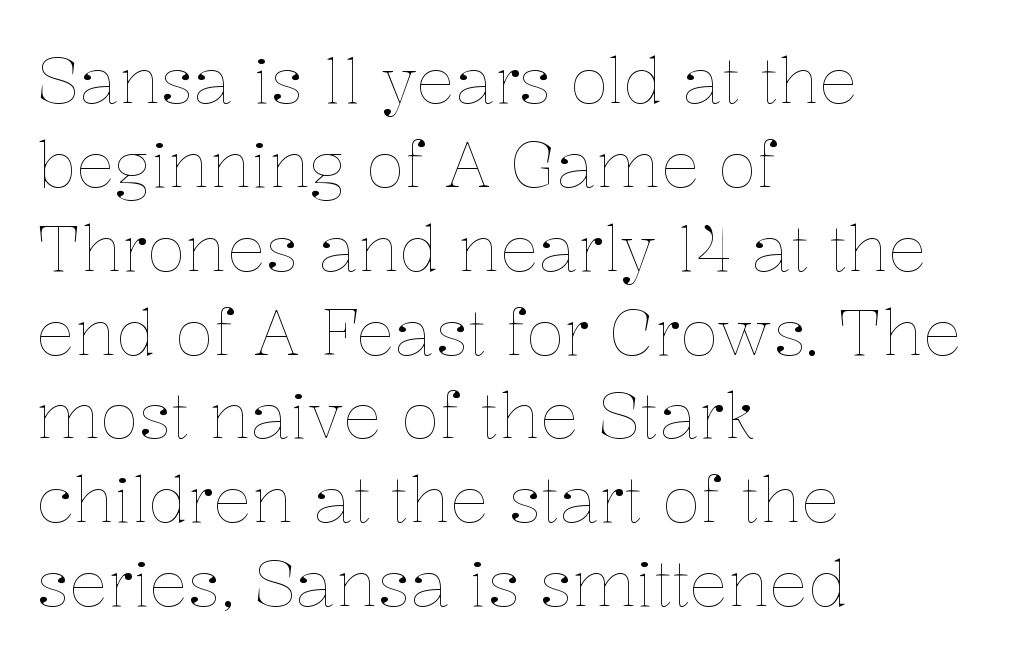
The tracking reads as untouched default to a designer's eye. All the whitespace from short lines collects on the right. The strokes carry an ordinary text weight at most. Here the designer chose a conventional face with non-uniform glyph widths. These lines were composed using upright roman letters.
